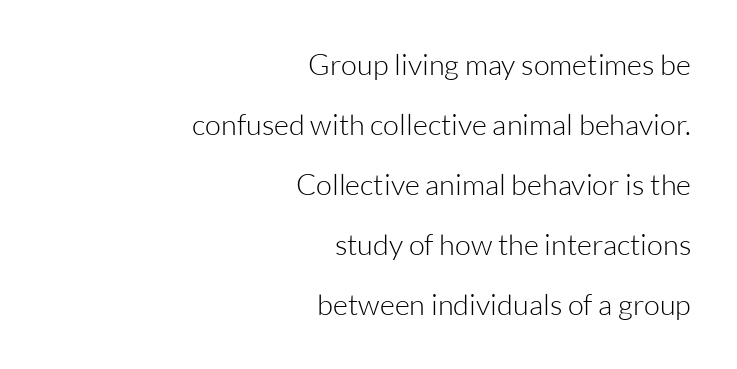
{"serif": "no", "italic": "no", "bold": "no", "weight": "light", "width": "normal", "stroke_contrast": "low", "x_height": "medium", "monospaced": "no", "underline": "no", "align": "right", "line_spacing": "loose", "line_spacing_ratio": 2.07, "letter_spacing": "normal", "letter_spacing_em": 0.0, "glyph_px": 29}
